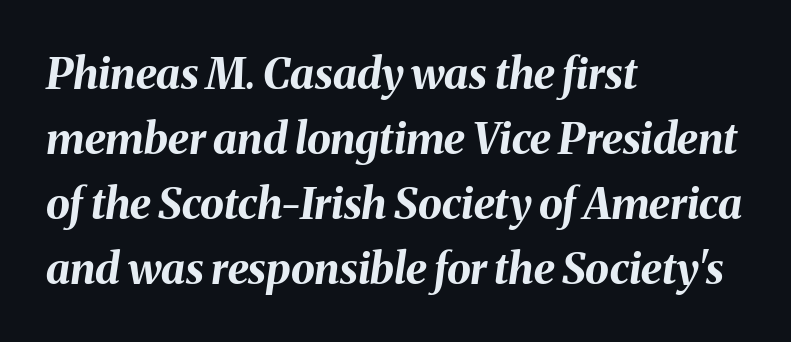
{"italic": "yes", "lean": "right", "slant_degrees": 8, "bold": "yes", "weight": "bold", "width": "normal", "stroke_contrast": "medium", "x_height": "medium", "monospaced": "no", "underline": "no", "align": "left", "line_spacing": "normal", "line_spacing_ratio": 1.51, "letter_spacing": "normal", "letter_spacing_em": 0.0, "glyph_px": 43}
